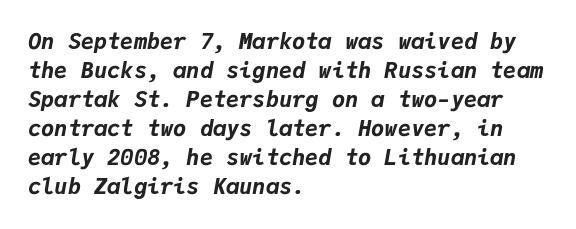
The image shows 22 px bold type, italic (leaning right); set left-aligned, normal line spacing (1.32x), normal letter spacing, not underlined.
